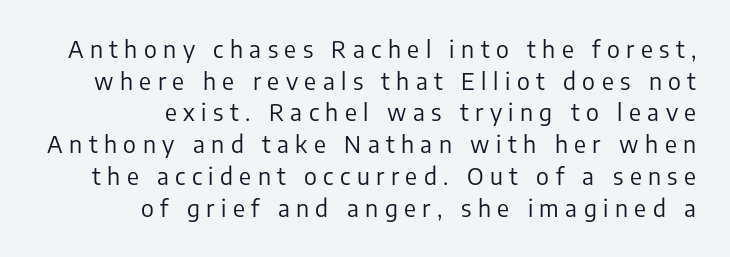
Q: Is the text bold? A: No.
Q: Is the text italic (slanted)? A: No, it is upright.
Q: Is the text underlined? A: No.
Q: How is the paragraph aligned? A: Right-aligned.
Q: Is the spacing between letters normal or unusually wide? A: Unusually wide.
Q: Is the spacing between lines tight, normal or loose? A: Normal.
